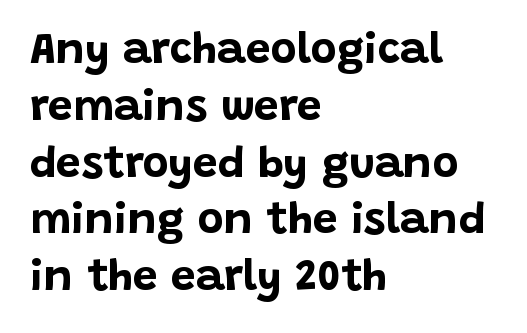
Q: Is the text bold? A: Yes.
Q: Is the text italic (slanted)? A: No, it is upright.
Q: Is the typeface a serif or a sans-serif typeface? A: Sans-serif.
Q: Is the text underlined? A: No.
Q: How is the paragraph aligned? A: Left-aligned.
Q: Is the spacing between letters normal or unusually wide? A: Normal.
Q: Is the spacing between lines tight, normal or loose? A: Normal.
Q: Width (condensed, normal, or wide)? A: Normal.
Q: Stroke contrast? A: Low.
Q: x-height? A: Large.
Q: Monospaced? A: No.
